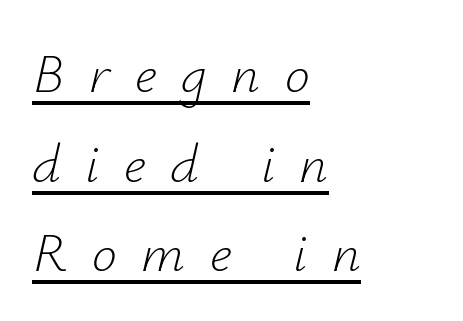
Each word looks stretched out because of the extra space between its letters. Looking at the ascenders, they clearly lean. Do the characters align in a grid? No, the font is proportional. Horizontal alignment here is leftward, the default for most running prose. The characters are drawn with everyday or finer stroke widths.
